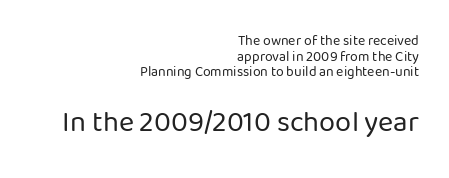
The image shows 29 px regular-weight sans-serif type, upright; set right-aligned, tight line spacing (1.12x), normal letter spacing, not underlined; the second (bottom) block is 2.07x larger; low stroke contrast and a medium x-height.
